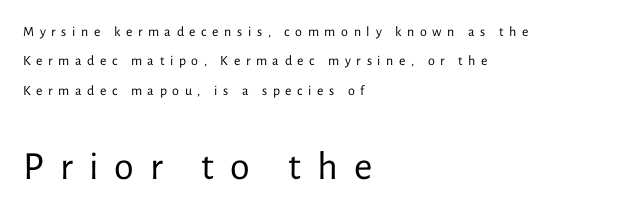
Reading down the column, the eye jumps a long way to each next line. Letter spacing: wide. Italic? Not at all — the glyphs are vertical. Each row of text sits above clean, open space. A typesetter would call this proportional, since set widths differ per character. Leftover space on each line is placed entirely after the last word.
